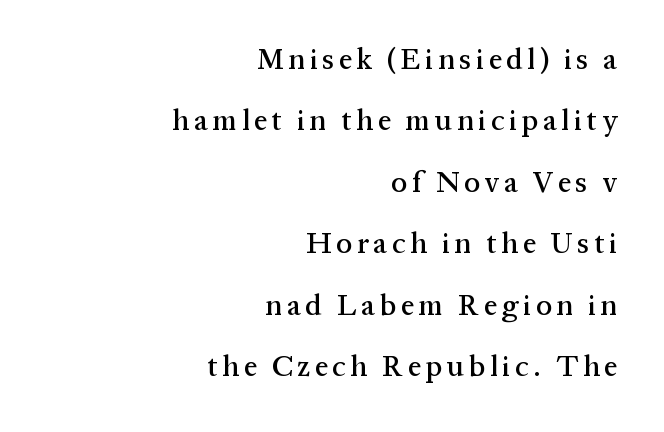
The image shows 29 px serif type, upright; set right-aligned, loose line spacing (2.12x), not underlined; medium stroke contrast and a medium x-height.
